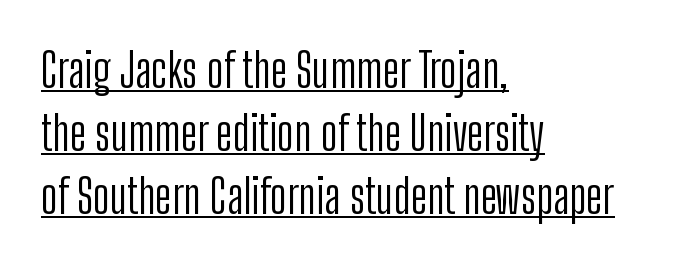
{"serif": "no", "italic": "no", "bold": "no", "weight": "light", "width": "condensed", "stroke_contrast": "low", "x_height": "medium", "monospaced": "no", "underline": "yes", "align": "left", "line_spacing": "normal", "line_spacing_ratio": 1.34, "letter_spacing": "normal", "letter_spacing_em": 0.0, "glyph_px": 47}
